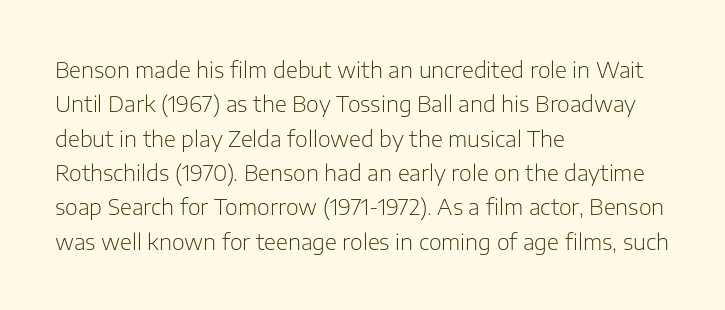
The specimen reads as upright at a glance. Is the stroke heavy? The answer is a plain regular-or-lighter. Clear beneath every line of the passage. Notice how descenders clear the ascenders below comfortably — that's standard leading.
